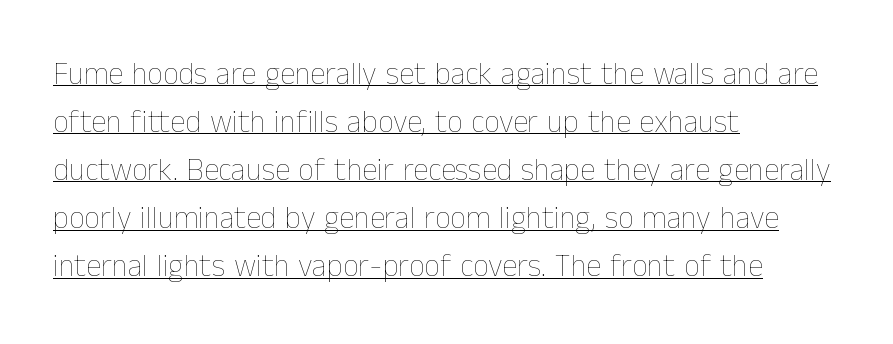
{"italic": "no", "bold": "no", "weight": "thin", "width": "normal", "stroke_contrast": "low", "x_height": "medium", "monospaced": "no", "underline": "yes", "align": "left", "line_spacing": "normal", "line_spacing_ratio": 1.55, "letter_spacing": "normal", "letter_spacing_em": 0.0, "glyph_px": 31}
